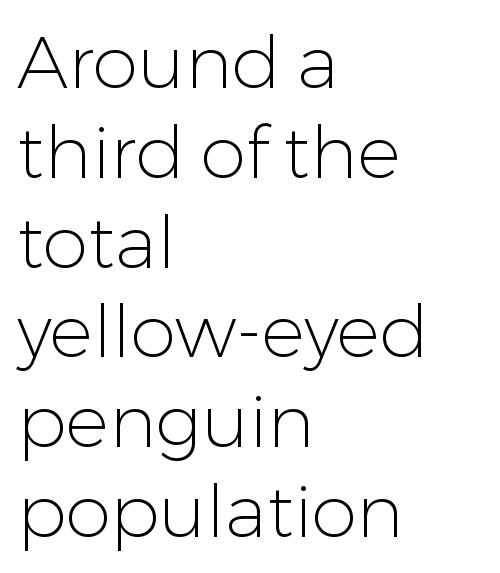
Summary of weight: not heavy and not bold. Check where the strokes stop: nothing finishes them off — pure sans. Layout note: lines flush left. Posture: vertical. Looks like regular typesetting: each glyph gets only the width it needs. The space beneath each line is pristine and unruled.
